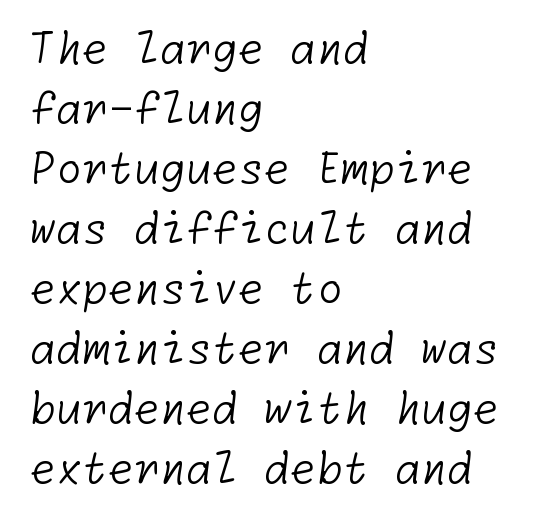
Q: Is the text bold? A: No.
Q: Is the typeface a serif or a sans-serif typeface? A: Sans-serif.
Q: Is the text underlined? A: No.
Q: How is the paragraph aligned? A: Left-aligned.
Q: Is the spacing between letters normal or unusually wide? A: Normal.
Q: Is the spacing between lines tight, normal or loose? A: Normal.
Q: Width (condensed, normal, or wide)? A: Normal.
Q: Stroke contrast? A: Low.
Q: x-height? A: Medium.
